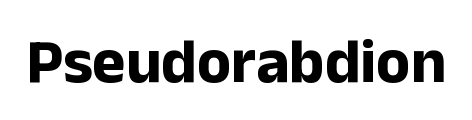
Q: Is the text bold? A: Yes.
Q: Is the text italic (slanted)? A: No, it is upright.
Q: Is the typeface a serif or a sans-serif typeface? A: Sans-serif.
Q: Is the text underlined? A: No.
Q: Is the spacing between letters normal or unusually wide? A: Normal.
Q: Width (condensed, normal, or wide)? A: Normal.
Q: Stroke contrast? A: Low.
Q: x-height? A: Medium.
Q: Monospaced? A: No.
